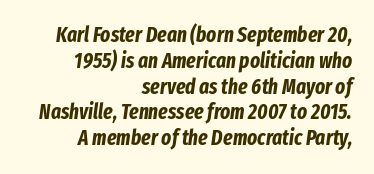
Slant detected: the letters are inclined. The zone under the glyphs is completely vacant. Short and long lines alike share a common ending point at right. The glyphs have the mass of a bold cut. The gaps between neighbouring characters are ordinary and unremarkable.
